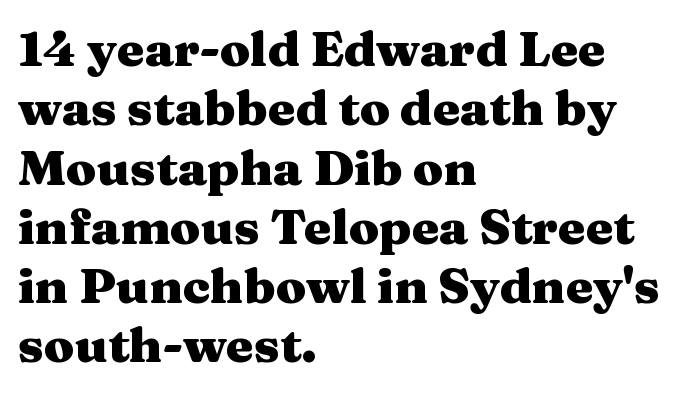
The letterforms sit shoulder to shoulder at normal distance. When letters stand straight like this, we call the style roman or upright. The text block is weighted toward the left margin, trailing off unevenly rightward. The face used here is proportionally spaced, like ordinary book or web type. Plain, unruled lines of type. The face used here is seriffed, in the tradition of book romans.
